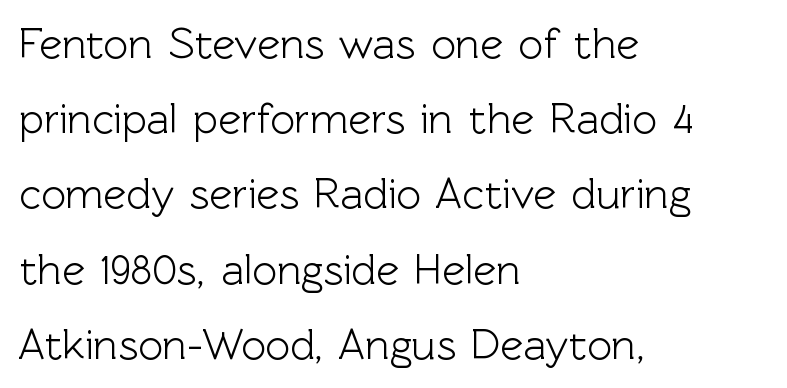
{"serif": "no", "italic": "no", "width": "normal", "x_height": "medium", "monospaced": "no", "underline": "no", "align": "left", "line_spacing_ratio": 1.75, "letter_spacing": "normal", "letter_spacing_em": 0.0, "glyph_px": 43}
